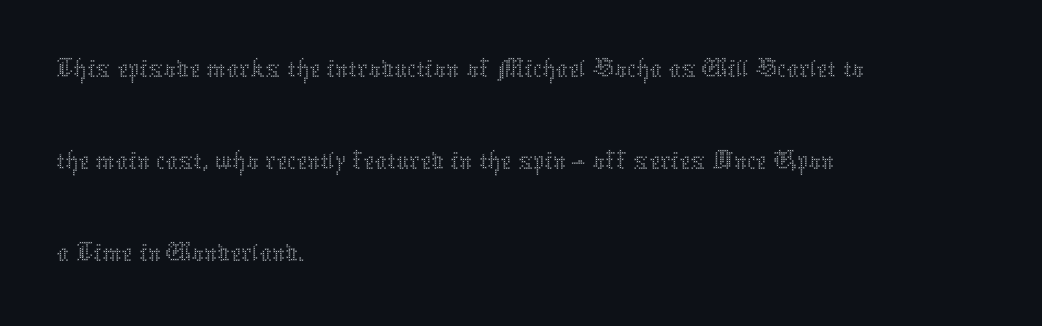
The image shows 61 px thin type, upright; set left-aligned, normal line spacing (1.51x), normal letter spacing, not underlined; medium stroke contrast and a medium x-height.
